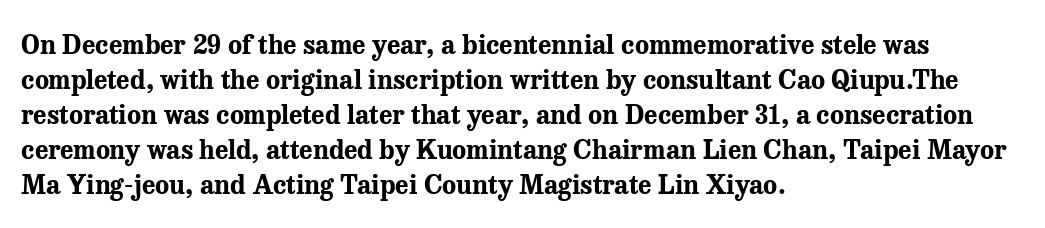
Q: Is the text bold? A: Yes.
Q: Is the text italic (slanted)? A: No, it is upright.
Q: Is the text underlined? A: No.
Q: How is the paragraph aligned? A: Left-aligned.
Q: Is the spacing between letters normal or unusually wide? A: Normal.
Q: Is the spacing between lines tight, normal or loose? A: Normal.
